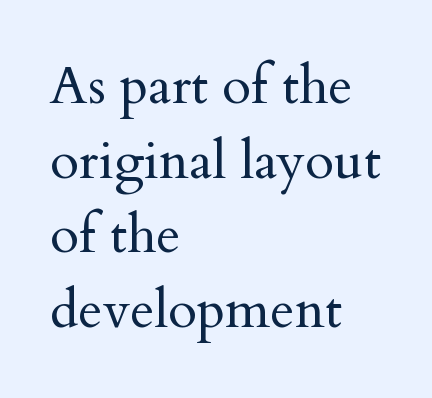
The image shows 53 px regular-weight serif type, upright; set left-aligned, normal line spacing (1.41x), normal letter spacing, not underlined; medium stroke contrast and a small x-height.
